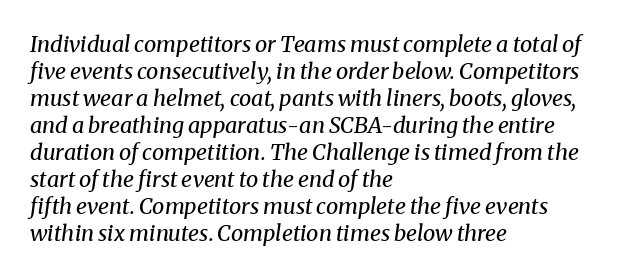
{"italic": "yes", "lean": "right", "slant_degrees": 8, "bold": "no", "underline": "no", "align": "left", "line_spacing_ratio": 1.23, "letter_spacing": "normal", "letter_spacing_em": 0.0, "glyph_px": 22}
